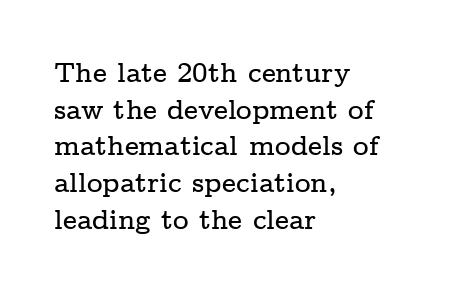
Q: Is the text italic (slanted)? A: No, it is upright.
Q: Is the text underlined? A: No.
Q: How is the paragraph aligned? A: Left-aligned.
Q: Is the spacing between letters normal or unusually wide? A: Normal.
Q: Is the spacing between lines tight, normal or loose? A: Normal.
